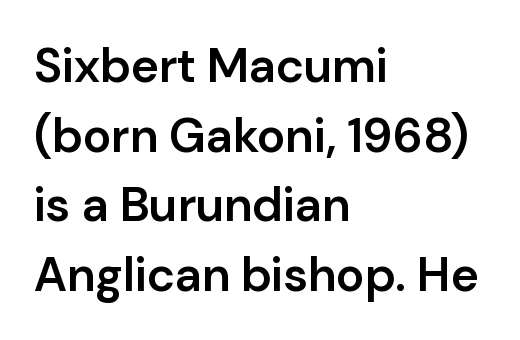
Q: Is the text bold? A: Semi-bold.
Q: Is the text italic (slanted)? A: No, it is upright.
Q: Is the typeface a serif or a sans-serif typeface? A: Sans-serif.
Q: Is the text underlined? A: No.
Q: How is the paragraph aligned? A: Left-aligned.
Q: Is the spacing between letters normal or unusually wide? A: Normal.
Q: Is the spacing between lines tight, normal or loose? A: Normal.
Q: Width (condensed, normal, or wide)? A: Normal.
Q: Stroke contrast? A: Low.
Q: x-height? A: Medium.
Q: Monospaced? A: No.
